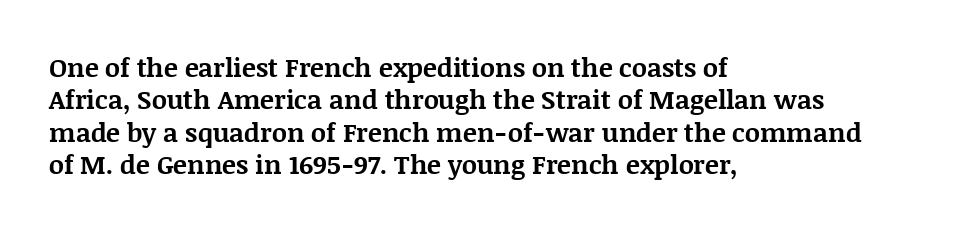
Q: Is the text bold? A: Yes.
Q: Is the text italic (slanted)? A: No, it is upright.
Q: Is the text underlined? A: No.
Q: How is the paragraph aligned? A: Left-aligned.
Q: Is the spacing between letters normal or unusually wide? A: Normal.
Q: Is the spacing between lines tight, normal or loose? A: Normal.
